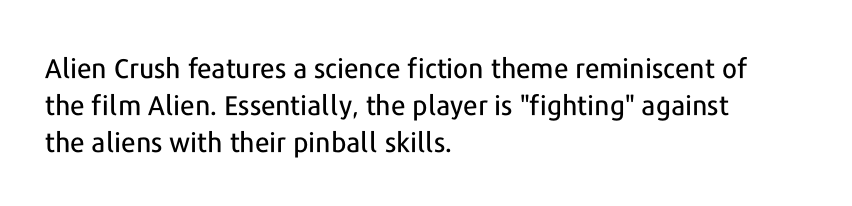
The image shows 27 px text type, upright; set left-aligned, normal line spacing (1.37x), normal letter spacing, not underlined.
